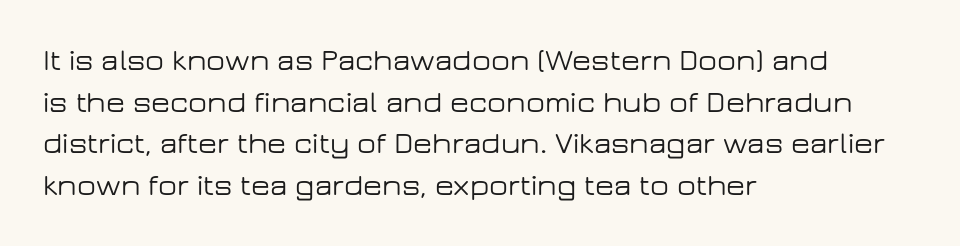
Q: Is the text italic (slanted)? A: No, it is upright.
Q: Is the typeface a serif or a sans-serif typeface? A: Sans-serif.
Q: Is the text underlined? A: No.
Q: How is the paragraph aligned? A: Left-aligned.
Q: Is the spacing between letters normal or unusually wide? A: Normal.
Q: Is the spacing between lines tight, normal or loose? A: Normal.
Q: Width (condensed, normal, or wide)? A: Wide.
Q: Stroke contrast? A: Low.
Q: x-height? A: Medium.
Q: Monospaced? A: No.
